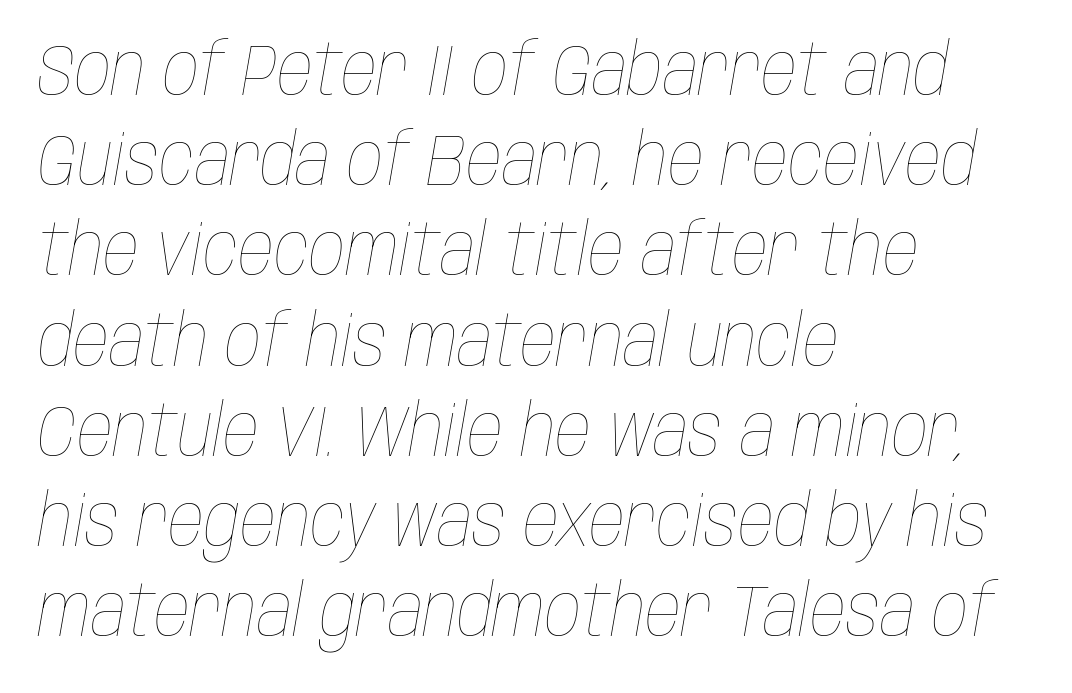
The image shows 71 px thin, condensed type, italic (leaning right); set left-aligned, normal line spacing (1.27x), normal letter spacing, not underlined; low stroke contrast and a large x-height.
